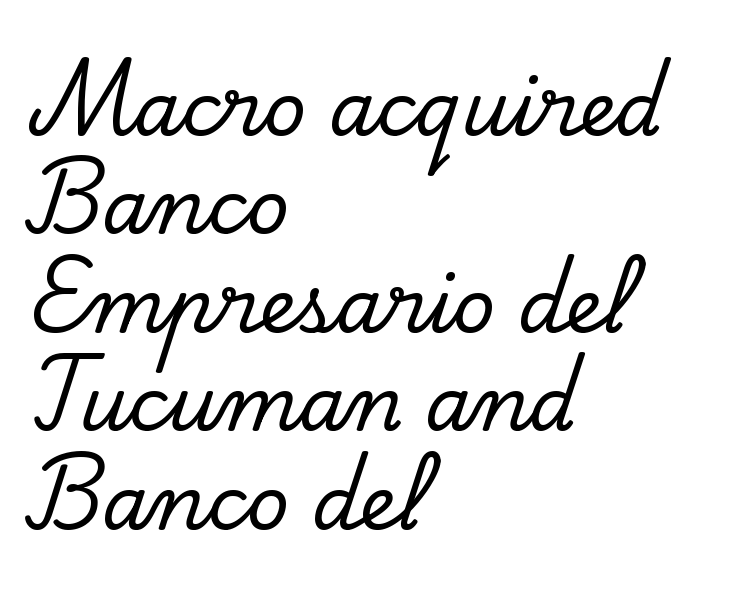
Q: Is the text italic (slanted)? A: Yes.
Q: Is the typeface a serif or a sans-serif typeface? A: Serif.
Q: Is the text underlined? A: No.
Q: How is the paragraph aligned? A: Left-aligned.
Q: Is the spacing between letters normal or unusually wide? A: Normal.
Q: Is the spacing between lines tight, normal or loose? A: Normal.
Q: Width (condensed, normal, or wide)? A: Normal.
Q: Stroke contrast? A: Low.
Q: x-height? A: Small.
Q: Monospaced? A: No.
